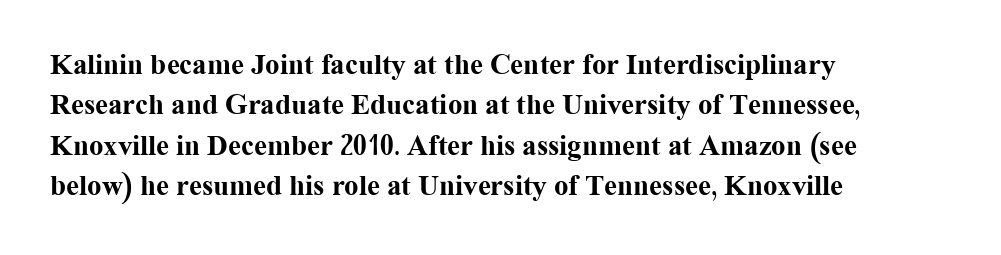
The image shows 29 px bold serif type, upright; set left-aligned, normal line spacing (1.39x), normal letter spacing, not underlined; medium stroke contrast and a medium x-height.
